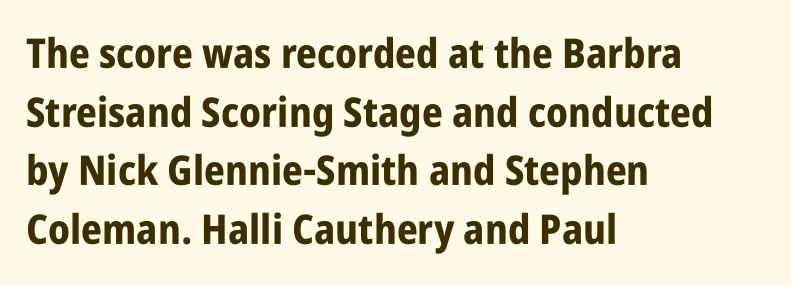
{"serif": "no", "italic": "no", "bold": "yes", "weight": "bold", "width": "condensed", "stroke_contrast": "low", "x_height": "large", "monospaced": "no", "underline": "no", "align": "left", "line_spacing": "normal", "line_spacing_ratio": 1.43, "letter_spacing": "normal", "letter_spacing_em": 0.0, "glyph_px": 41}
